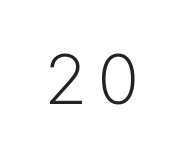
The letters stand straight up with perfectly vertical stems. Classification — sans serif. Rule under the text: the space is simply empty. A typesetter would call this proportional, since set widths differ per character. Vertical stems look standard width or narrower in stroke.
